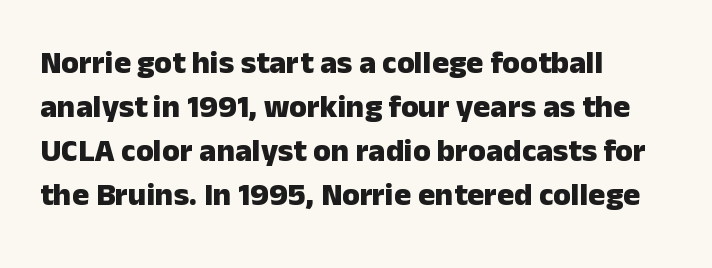
Q: Is the text bold? A: Yes.
Q: Is the text italic (slanted)? A: No, it is upright.
Q: Is the typeface a serif or a sans-serif typeface? A: Sans-serif.
Q: Is the text underlined? A: No.
Q: How is the paragraph aligned? A: Left-aligned.
Q: Is the spacing between letters normal or unusually wide? A: Normal.
Q: Is the spacing between lines tight, normal or loose? A: Normal.
Q: Width (condensed, normal, or wide)? A: Normal.
Q: Stroke contrast? A: Low.
Q: x-height? A: Medium.
Q: Monospaced? A: No.
